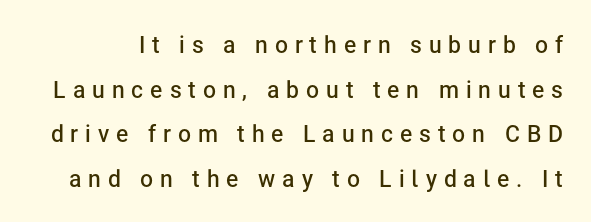
The image shows 23 px text type, upright; set loose line spacing (1.94x), unusually wide letter spacing (+0.3 em), not underlined.
